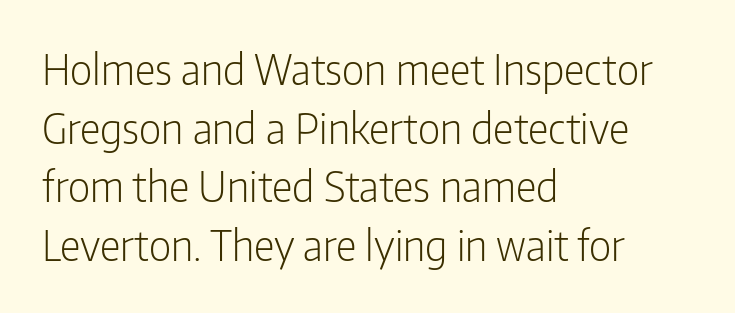
The image shows 41 px light, condensed sans-serif type, upright; set left-aligned, normal line spacing (1.43x), normal letter spacing, not underlined; low stroke contrast and a medium x-height.
